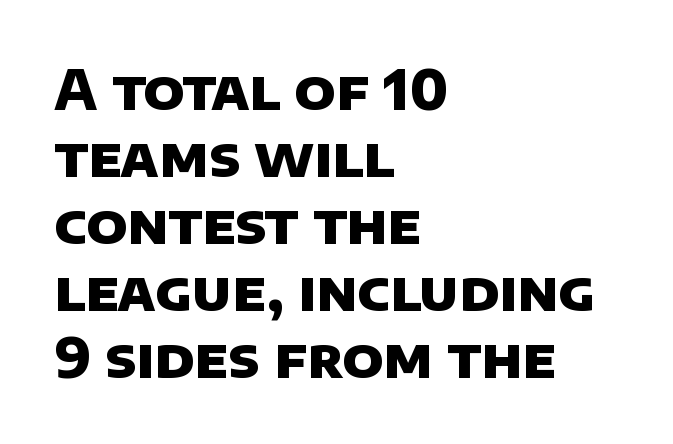
The image shows 54 px heavy sans-serif type; set left-aligned, line spacing 1.24x, normal letter spacing, not underlined; low stroke contrast and a large x-height.
